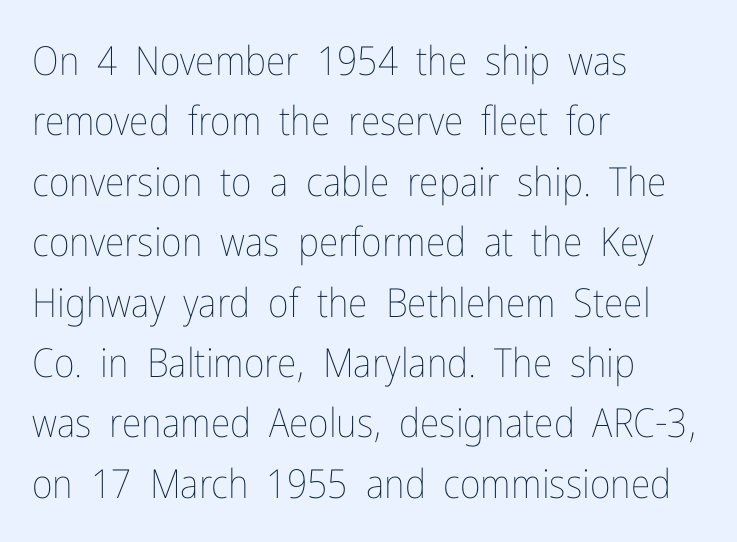
{"italic": "no", "bold": "no", "weight": "thin", "width": "condensed", "stroke_contrast": "low", "x_height": "medium", "monospaced": "no", "underline": "no", "align": "left", "line_spacing": "normal", "line_spacing_ratio": 1.51, "letter_spacing": "normal", "letter_spacing_em": 0.0, "glyph_px": 40}
